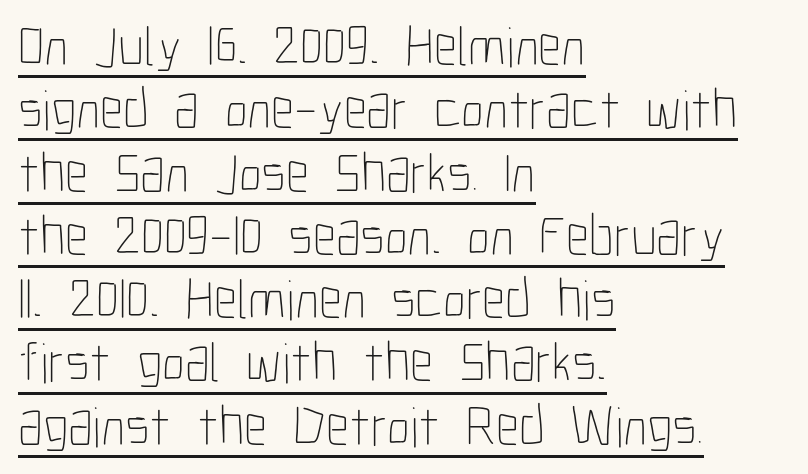
The specimen reads as upright at a glance. Short note: letters normally spaced. Weight: not bold — regular or lighter. The rendering anchors every line to the left-hand side.
